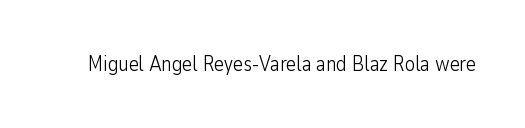
Q: Is the text bold? A: No.
Q: Is the text italic (slanted)? A: No, it is upright.
Q: Is the text underlined? A: No.
Q: Is the spacing between letters normal or unusually wide? A: Normal.
